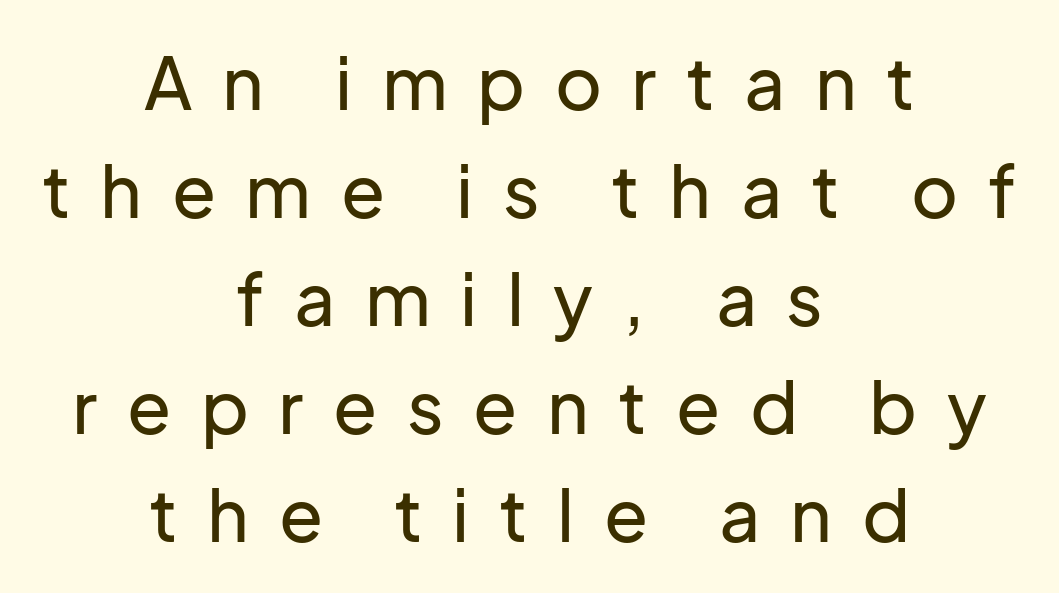
Q: Is the text italic (slanted)? A: No, it is upright.
Q: Is the typeface a serif or a sans-serif typeface? A: Sans-serif.
Q: Is the text underlined? A: No.
Q: How is the paragraph aligned? A: Centered.
Q: Is the spacing between letters normal or unusually wide? A: Unusually wide.
Q: Is the spacing between lines tight, normal or loose? A: Normal.
Q: Width (condensed, normal, or wide)? A: Normal.
Q: Stroke contrast? A: Low.
Q: x-height? A: Medium.
Q: Monospaced? A: No.
